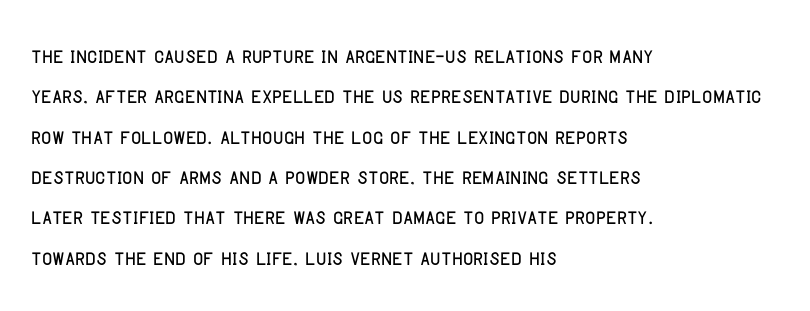
The image shows 28 px condensed sans-serif type, upright; set left-aligned, normal line spacing (1.44x), normal letter spacing, not underlined; low stroke contrast and a large x-height.
